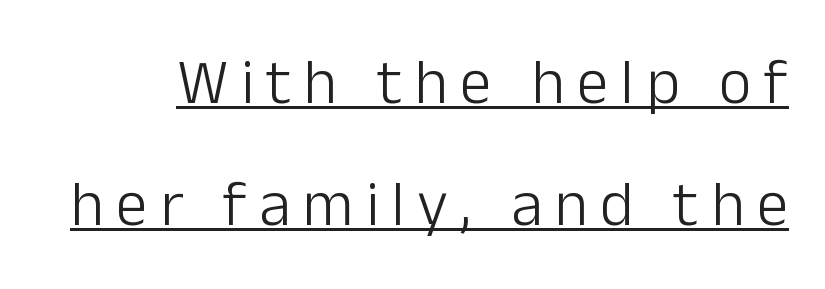
Horizontal bands of white between lines are thick stripes. Does the lettering tilt? It doesn't — this is upright. A continuous stroke trails under the words, as in a hyperlink. The rendering shows plain stroke endings on the letterforms — a sans-serif design. Looks like regular typesetting: each glyph gets only the width it needs.
